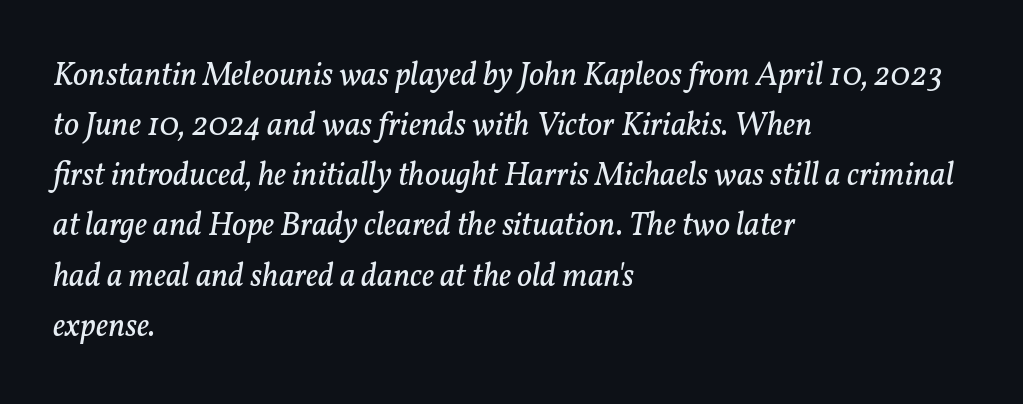
{"serif": "yes", "italic": "yes", "lean": "right", "slant_degrees": 11, "bold": "no", "weight": "regular", "width": "normal", "stroke_contrast": "low", "x_height": "medium", "monospaced": "no", "underline": "no", "align": "left", "line_spacing": "normal", "line_spacing_ratio": 1.52, "letter_spacing": "normal", "letter_spacing_em": 0.0, "glyph_px": 33}
